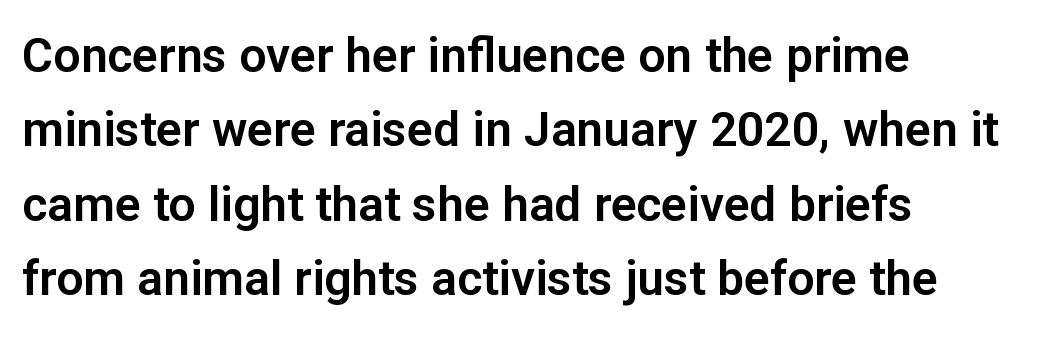
{"serif": "no", "italic": "no", "width": "normal", "stroke_contrast": "low", "x_height": "medium", "monospaced": "no", "underline": "no", "align": "left", "line_spacing": "normal", "line_spacing_ratio": 1.55, "letter_spacing": "normal", "letter_spacing_em": 0.0, "glyph_px": 48}
